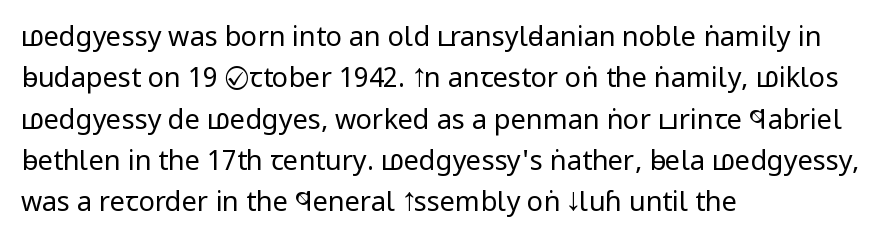
Q: Is the text bold? A: No.
Q: Is the text italic (slanted)? A: No, it is upright.
Q: Is the text underlined? A: No.
Q: How is the paragraph aligned? A: Left-aligned.
Q: Is the spacing between letters normal or unusually wide? A: Normal.
Q: Is the spacing between lines tight, normal or loose? A: Normal.
